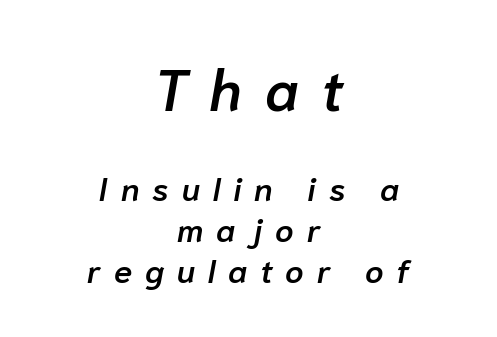
Does extra space separate the letters? Yes, quite a lot of it. Quick note: italic. You get the large type first, then a drop to smaller type. The text block is weighted toward neither margin, spreading evenly from the middle. Firm but not heavy-handed strokes: this text is semibold. This sample has the flowing, uneven cadence of proportional lettering.
